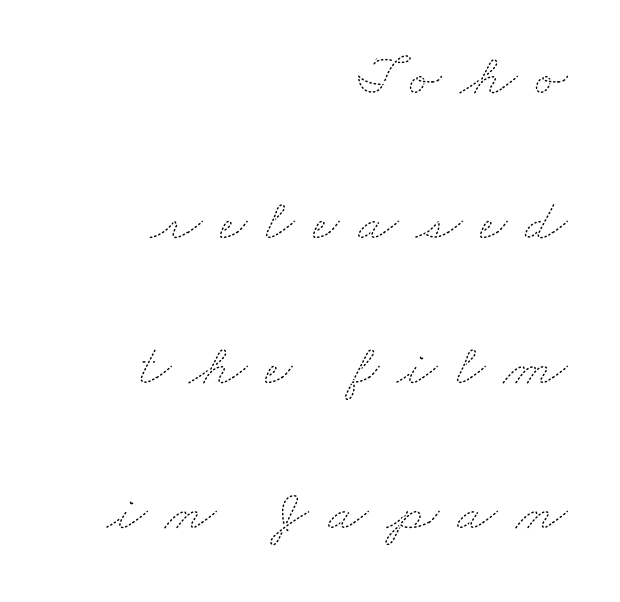
Q: Is the text bold? A: No.
Q: Is the text underlined? A: No.
Q: How is the paragraph aligned? A: Right-aligned.
Q: Is the spacing between letters normal or unusually wide? A: Unusually wide.
Q: Is the spacing between lines tight, normal or loose? A: Loose.
Q: Width (condensed, normal, or wide)? A: Wide.
Q: Stroke contrast? A: Medium.
Q: x-height? A: Small.
Q: Monospaced? A: No.
